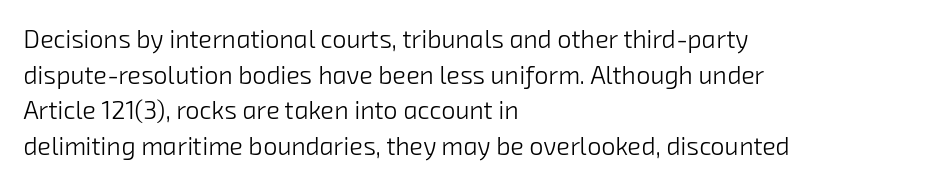
{"bold": "no", "underline": "no", "align": "left", "line_spacing": "normal", "line_spacing_ratio": 1.43, "letter_spacing": "normal", "letter_spacing_em": 0.0, "glyph_px": 25}
